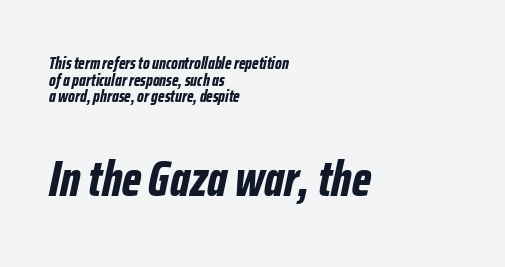
{"italic": "yes", "lean": "right", "slant_degrees": 12, "bold": "yes", "weight": "bold", "width": "condensed", "stroke_contrast": "low", "x_height": "medium", "monospaced": "no", "underline": "no", "align": "left", "line_spacing": "tight", "line_spacing_ratio": 0.98, "letter_spacing": "normal", "letter_spacing_em": 0.0, "larger_block": "second", "size_ratio": 2.94, "glyph_px": 50}
